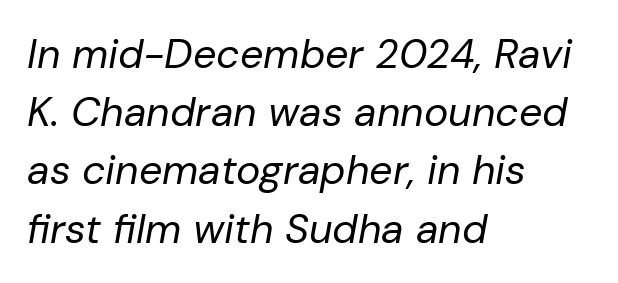
The image shows 41 px regular-weight type, italic (leaning right); set left-aligned, normal line spacing (1.42x), normal letter spacing, not underlined; low stroke contrast and a medium x-height.
